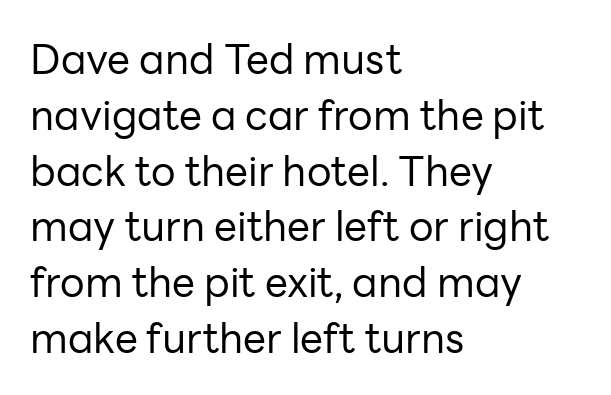
Q: Is the text bold? A: No.
Q: Is the text italic (slanted)? A: No, it is upright.
Q: Is the typeface a serif or a sans-serif typeface? A: Sans-serif.
Q: Is the text underlined? A: No.
Q: How is the paragraph aligned? A: Left-aligned.
Q: Is the spacing between letters normal or unusually wide? A: Normal.
Q: Is the spacing between lines tight, normal or loose? A: Normal.
Q: Width (condensed, normal, or wide)? A: Normal.
Q: Stroke contrast? A: Low.
Q: x-height? A: Medium.
Q: Monospaced? A: No.
